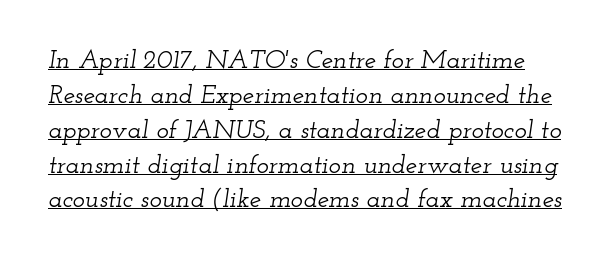
The line texture is even and compact thanks to regular tracking. Students, observe: this is what conventionally led text looks like. Looking at the ascenders, they clearly lean. The specimen includes a rule beneath the text block's lines.
